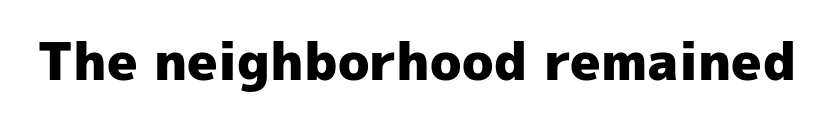
Q: Is the text bold? A: Yes.
Q: Is the text italic (slanted)? A: No, it is upright.
Q: Is the typeface a serif or a sans-serif typeface? A: Sans-serif.
Q: Is the text underlined? A: No.
Q: Is the spacing between letters normal or unusually wide? A: Normal.
Q: Width (condensed, normal, or wide)? A: Normal.
Q: x-height? A: Medium.
Q: Monospaced? A: No.
